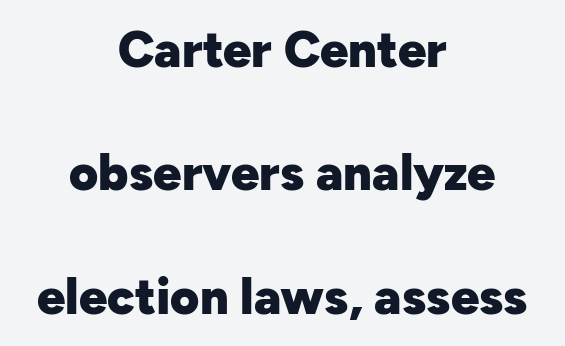
Q: Is the text bold? A: Yes.
Q: Is the text italic (slanted)? A: No, it is upright.
Q: Is the typeface a serif or a sans-serif typeface? A: Sans-serif.
Q: Is the text underlined? A: No.
Q: How is the paragraph aligned? A: Centered.
Q: Is the spacing between letters normal or unusually wide? A: Normal.
Q: Is the spacing between lines tight, normal or loose? A: Loose.
Q: Width (condensed, normal, or wide)? A: Normal.
Q: Stroke contrast? A: Low.
Q: x-height? A: Medium.
Q: Monospaced? A: No.
